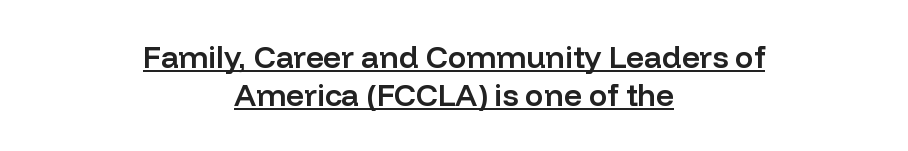
Spacing verdict: proportional, widths tailored to each character. The paragraph shown floats in the horizontal middle. A continuous stroke trails under the words, as in a hyperlink. What weight is shown? A semibold, between regular and bold.
